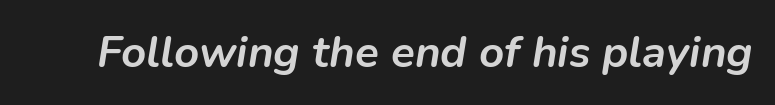
Each word holds together tightly as a unit, with standard inter-letter gaps. These lines are rendered in a variable-pitch font. The passage shown leans; its letterforms are oblique. Each row of text sits above clean, open space. Typesetter's note: full bold, strokes at maximum text heaviness.
